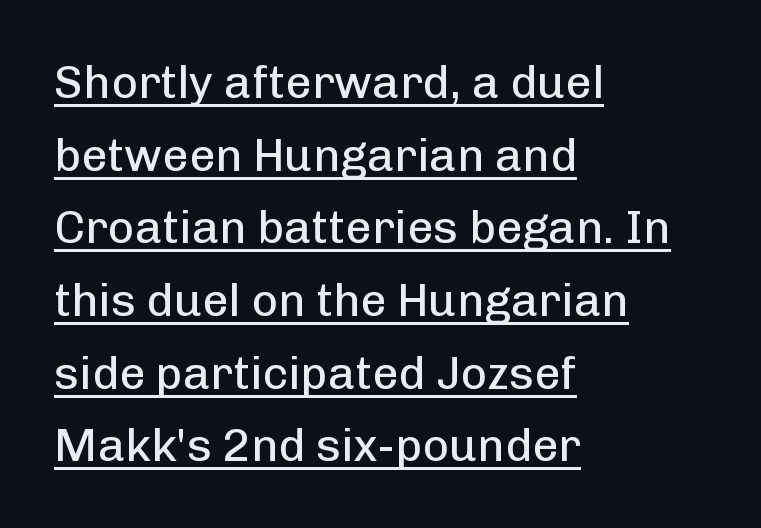
Proportional: the letters do not fall into vertical columns. A typesetter would mark this as roman, not italic. A typographer would call this underscored text. Weight class: somewhere from thin through regular.
